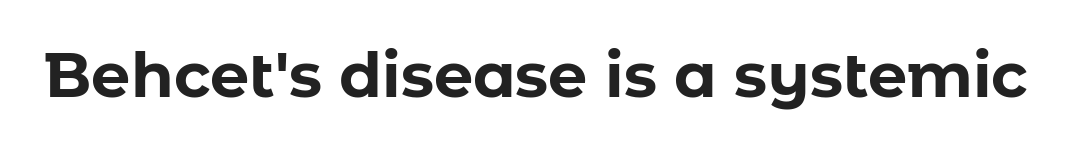
{"serif": "no", "italic": "no", "bold": "yes", "weight": "bold", "width": "normal", "stroke_contrast": "low", "x_height": "medium", "monospaced": "no", "underline": "no", "letter_spacing": "normal", "letter_spacing_em": 0.0, "glyph_px": 62}
